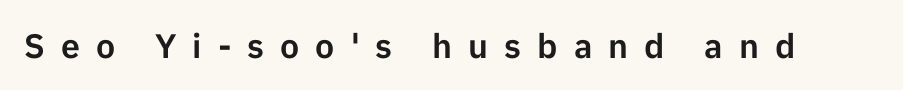
{"serif": "no", "italic": "no", "width": "normal", "stroke_contrast": "low", "x_height": "medium", "monospaced": "no", "underline": "no", "letter_spacing": "wide", "letter_spacing_em": 0.47, "glyph_px": 34}
